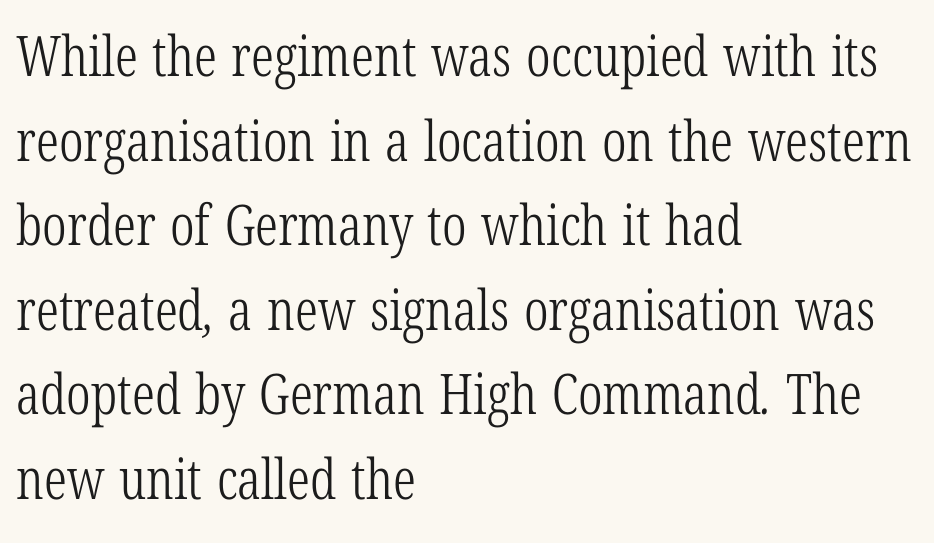
In terms of letterform style, serifs are clearly present. The face used here is rendered with its standard letterfit. The line-height multiplier appears to be the usual default. Layout note: lines flush left. Lines of text with bare space underneath.
